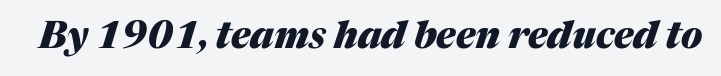
Q: Is the text bold? A: Yes.
Q: Is the text italic (slanted)? A: Yes, it leans right by about 17 degrees.
Q: Is the text underlined? A: No.
Q: Is the spacing between letters normal or unusually wide? A: Normal.
Q: Width (condensed, normal, or wide)? A: Normal.
Q: Stroke contrast? A: Medium.
Q: x-height? A: Medium.
Q: Monospaced? A: No.
